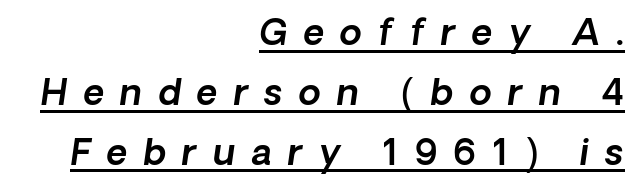
The image shows 36 px sans-serif type; set right-aligned, normal line spacing (1.66x), unusually wide letter spacing (+0.45 em), underlined; a medium x-height.
